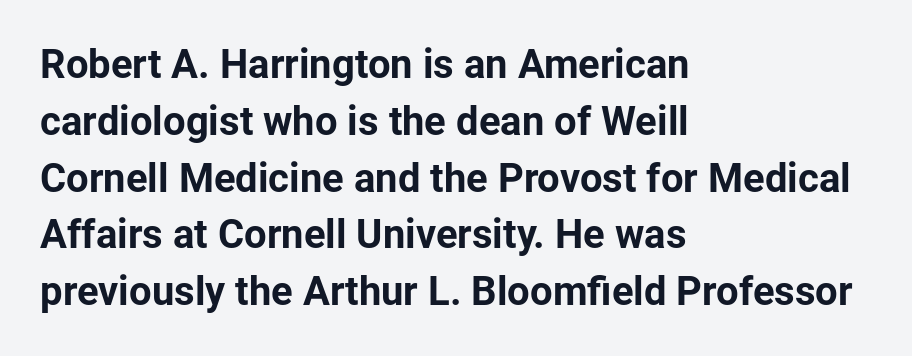
The image shows 40 px bold sans-serif type, upright; set left-aligned, normal line spacing (1.42x), normal letter spacing, not underlined; low stroke contrast and a medium x-height.
